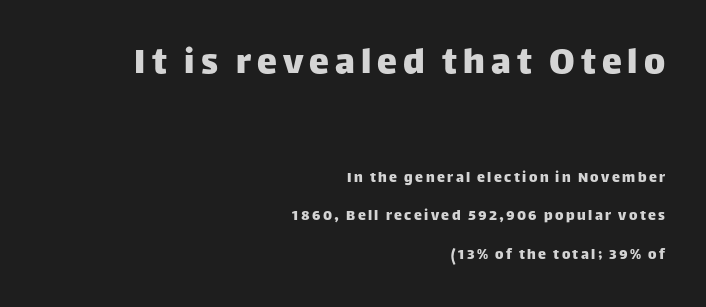
Designer's note — italics off, roman on. You get the large type first, then a drop to smaller type. The words here are not underlined. The line-height multiplier appears high, well above default.
